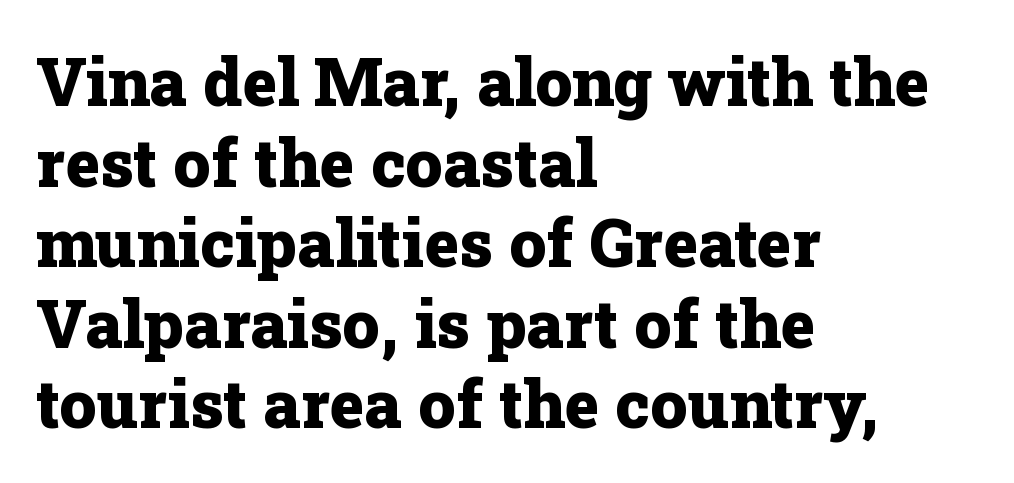
Style check: upright. Varying glyph widths throughout — classic text-font behaviour. Each word holds together tightly as a unit, with standard inter-letter gaps. The characters look thick and weighty, a clear bold. Small tapered or slab feet sit at the stroke ends, so this counts as serif.
